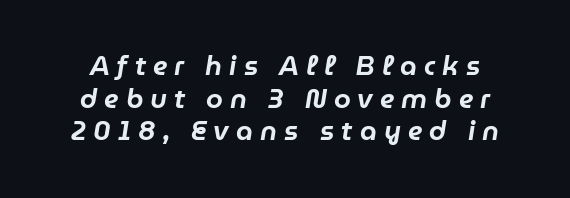
Typeset on center — no edge is straight. Unmarked baselines from the first word to the last. Yep, that's italic — everything's leaning. A typesetter would call this heavily tracked-out type.
